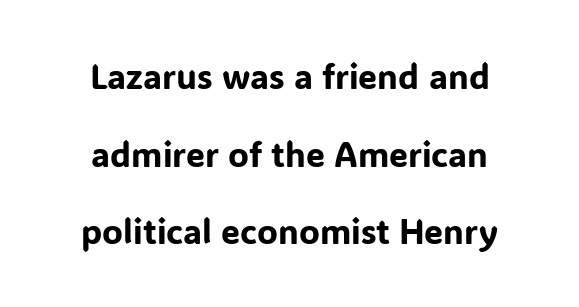
Varying glyph widths throughout — classic text-font behaviour. It's the straight-up-and-down kind of type. Each letter's strokes conclude bluntly, with no projecting serifs. The typesetter chose a symmetrical, centered arrangement here. The passage shown is not underscored anywhere.
